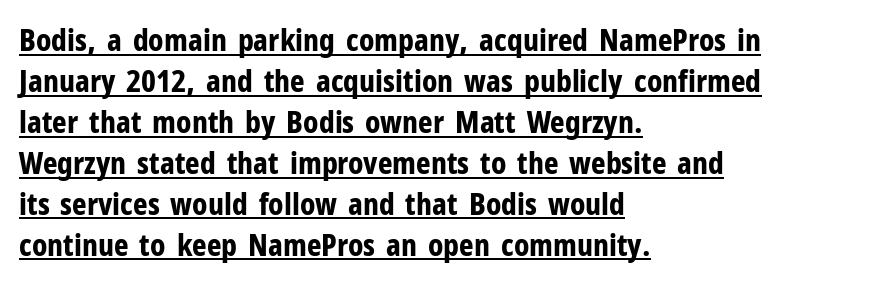
{"serif": "no", "italic": "no", "bold": "yes", "weight": "bold", "width": "condensed", "stroke_contrast": "low", "x_height": "medium", "monospaced": "no", "underline": "yes", "align": "left", "line_spacing": "normal", "line_spacing_ratio": 1.32, "letter_spacing": "normal", "letter_spacing_em": 0.0, "glyph_px": 31}
